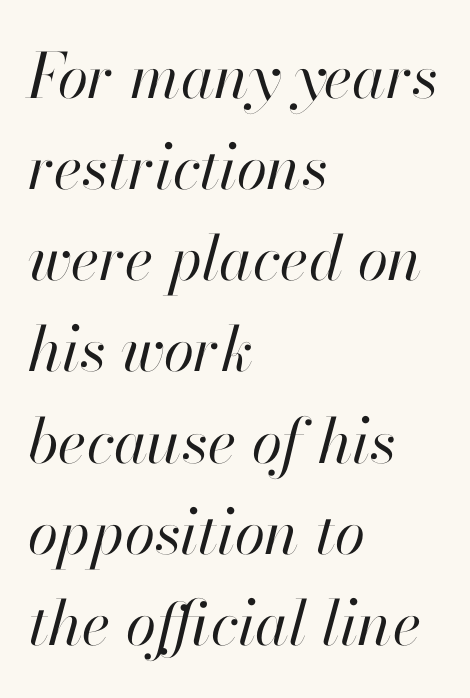
The image shows 62 px regular-weight type, italic (leaning right); set left-aligned, normal line spacing (1.47x), normal letter spacing, not underlined; high stroke contrast and a small x-height.
